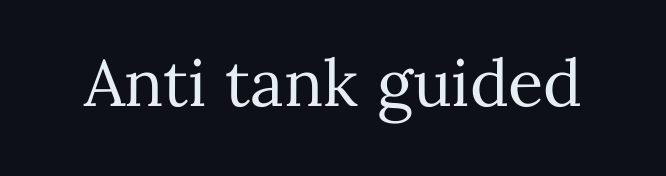
The image shows 65 px regular-weight type, upright; set normal letter spacing, not underlined; medium stroke contrast and a medium x-height.
